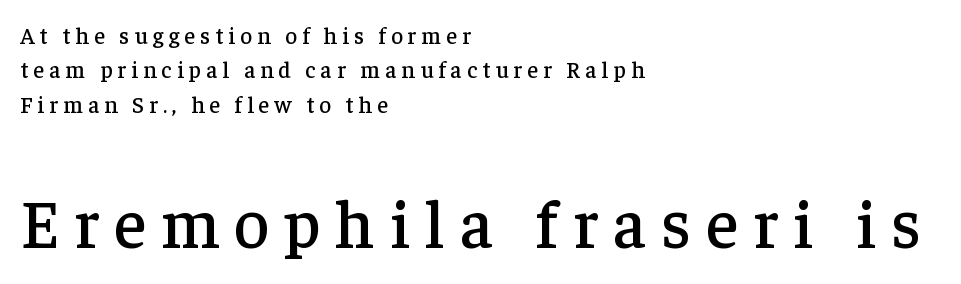
{"serif": "yes", "italic": "no", "width": "normal", "stroke_contrast": "low", "x_height": "medium", "monospaced": "no", "underline": "no", "align": "left", "line_spacing": "normal", "line_spacing_ratio": 1.49, "letter_spacing": "wide", "letter_spacing_em": 0.22, "larger_block": "second", "size_ratio": 2.96, "glyph_px": 68}
